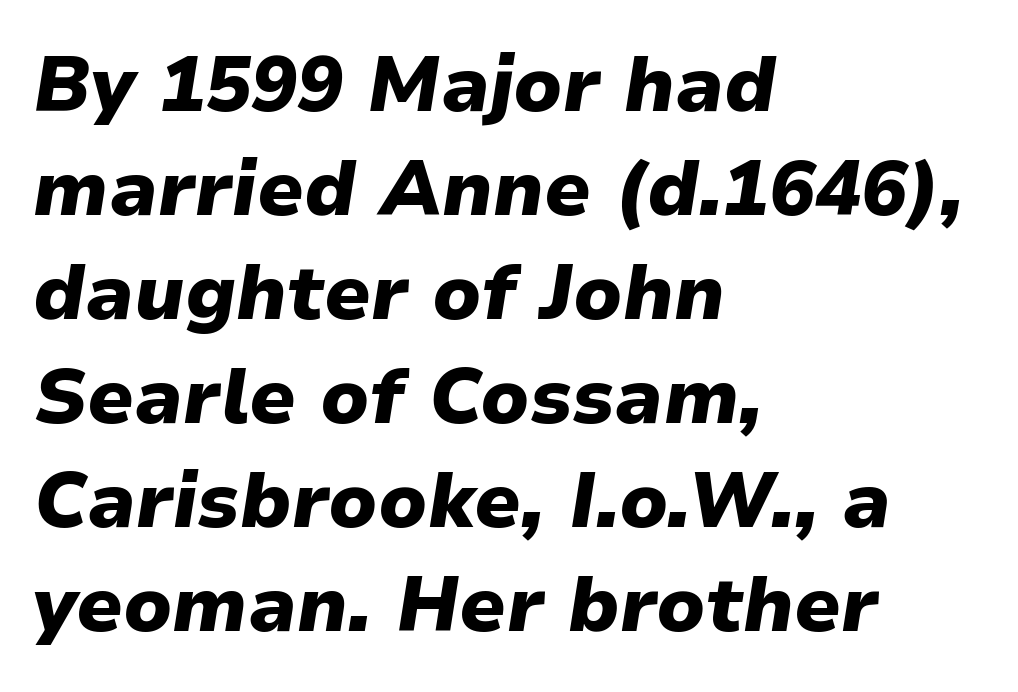
The image shows 77 px heavy type, italic (leaning right); set left-aligned, normal line spacing (1.35x), normal letter spacing, not underlined; low stroke contrast and a medium x-height.
